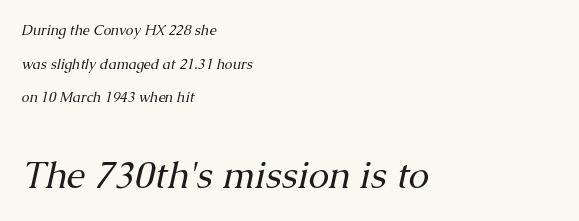
The image shows 37 px regular-weight serif type, italic (leaning right); set left-aligned, loose line spacing (2.4x), normal letter spacing, not underlined; the second (bottom) block is 2.64x larger; medium stroke contrast and a medium x-height.
